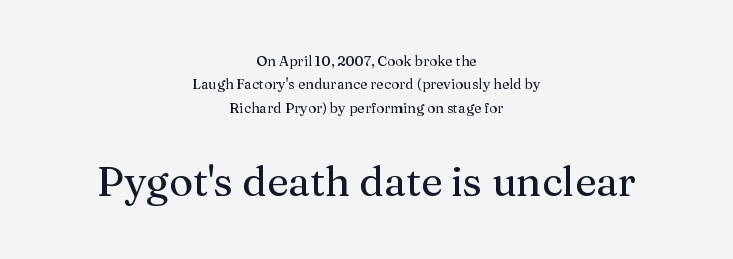
Q: Is the text italic (slanted)? A: No, it is upright.
Q: Is the typeface a serif or a sans-serif typeface? A: Serif.
Q: Is the text underlined? A: No.
Q: How is the paragraph aligned? A: Centered.
Q: Is the spacing between letters normal or unusually wide? A: Normal.
Q: Is the spacing between lines tight, normal or loose? A: Normal.
Q: Which block of text is set in a larger size, the first (top) or the second (bottom)? A: The second (bottom) one.
Q: Width (condensed, normal, or wide)? A: Normal.
Q: Stroke contrast? A: Medium.
Q: x-height? A: Medium.
Q: Monospaced? A: No.
